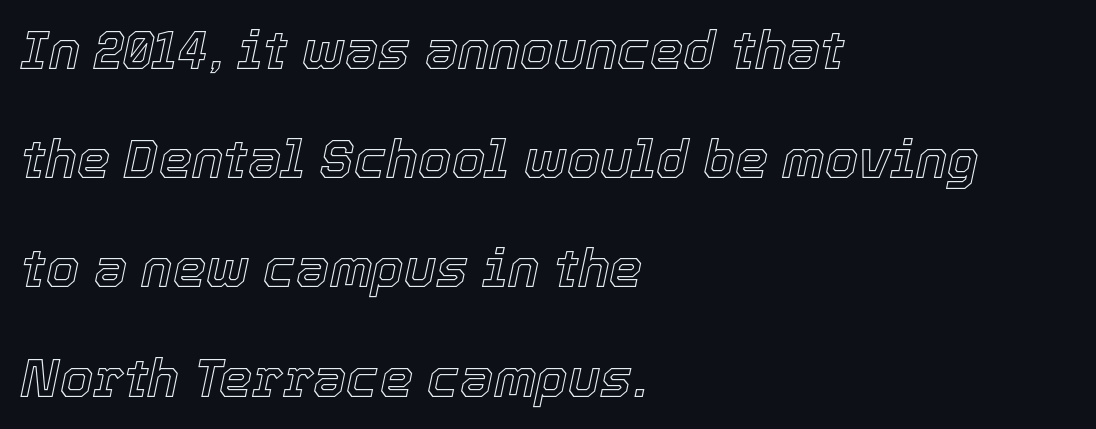
Q: Is the text italic (slanted)? A: Yes, it leans right by about 12 degrees.
Q: Is the text underlined? A: No.
Q: How is the paragraph aligned? A: Left-aligned.
Q: Is the spacing between letters normal or unusually wide? A: Normal.
Q: Is the spacing between lines tight, normal or loose? A: Loose.
Q: Width (condensed, normal, or wide)? A: Normal.
Q: x-height? A: Medium.
Q: Monospaced? A: No.
